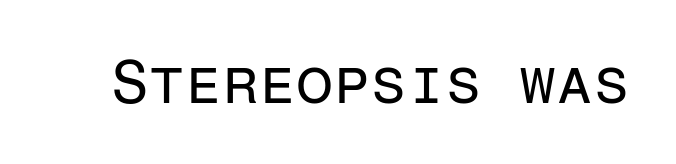
The image shows 60 px regular-weight sans-serif type, upright, monospaced; set normal letter spacing, not underlined; low stroke contrast and a medium x-height.
